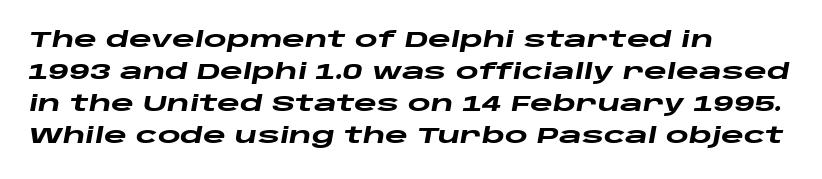
The image shows 22 px bold type, italic (leaning right); set left-aligned, normal line spacing (1.46x), normal letter spacing, not underlined.
